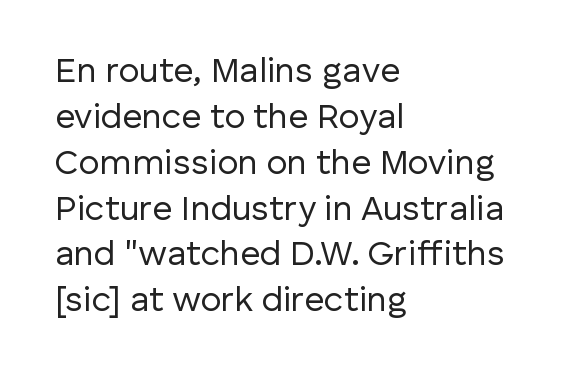
{"serif": "no", "italic": "no", "bold": "no", "weight": "regular", "width": "normal", "stroke_contrast": "low", "x_height": "medium", "monospaced": "no", "underline": "no", "align": "left", "line_spacing": "normal", "line_spacing_ratio": 1.31, "letter_spacing": "normal", "letter_spacing_em": 0.0, "glyph_px": 35}
